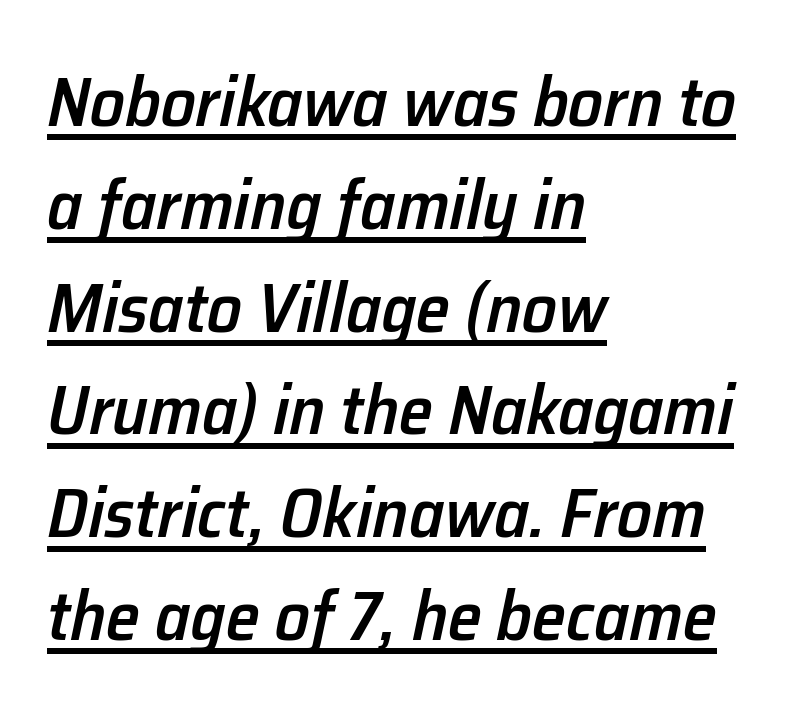
The image shows 69 px semibold type, italic (leaning right); set left-aligned, normal line spacing (1.49x), normal letter spacing, underlined; low stroke contrast and a medium x-height.
